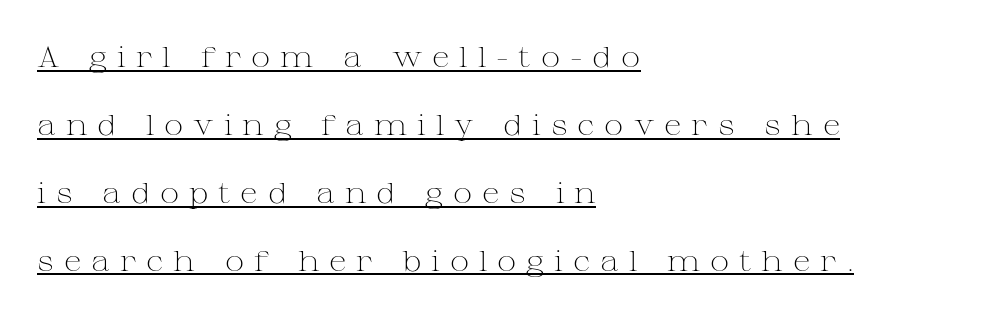
Regarding leading, the lines here are spaced well apart. Quick note: underline on. These lines are set flush left with a ragged right edge. Unbolded letterforms with no extra heft. In terms of letterform style, serifs are clearly present. Notice how the stems are strictly vertical — no italics here.
